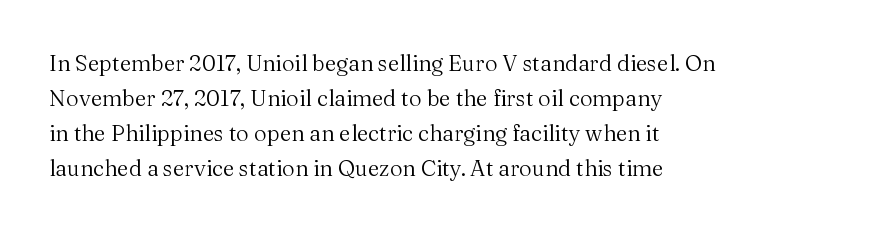
Q: Is the text bold? A: No.
Q: Is the text italic (slanted)? A: No, it is upright.
Q: Is the text underlined? A: No.
Q: How is the paragraph aligned? A: Left-aligned.
Q: Is the spacing between letters normal or unusually wide? A: Normal.
Q: Is the spacing between lines tight, normal or loose? A: Normal.
